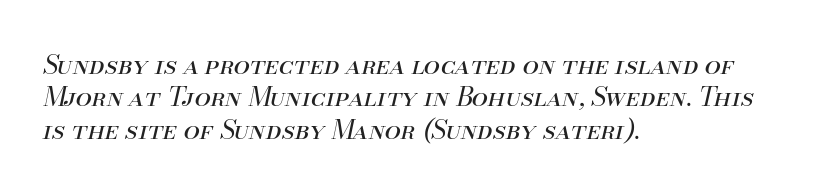
Descender tails drop into unmarked territory. Spacing between characters is what you'd get straight out of the box. The paragraph has a hard left edge and a soft right edge. Weight class: somewhere from thin through regular.
